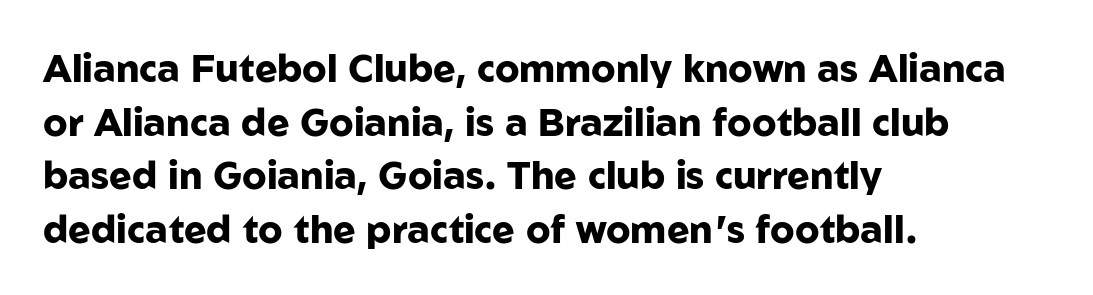
{"serif": "no", "italic": "no", "bold": "yes", "weight": "heavy", "width": "normal", "stroke_contrast": "low", "x_height": "medium", "monospaced": "no", "underline": "no", "align": "left", "line_spacing": "normal", "line_spacing_ratio": 1.41, "letter_spacing": "normal", "letter_spacing_em": 0.0, "glyph_px": 38}
